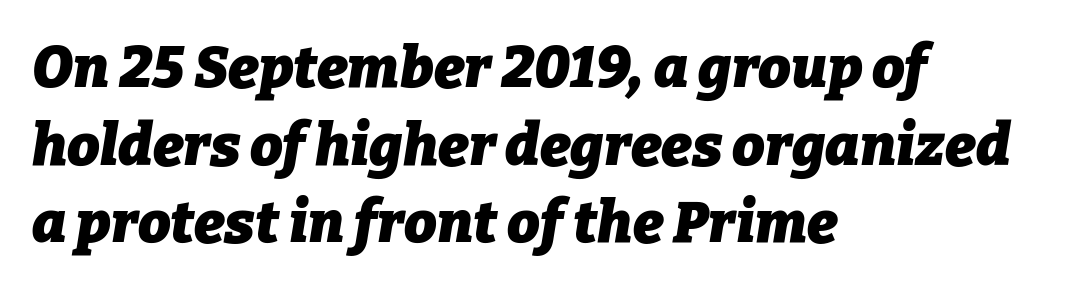
{"italic": "yes", "lean": "right", "slant_degrees": 9, "bold": "yes", "weight": "heavy", "width": "normal", "stroke_contrast": "low", "x_height": "medium", "monospaced": "no", "underline": "no", "align": "left", "line_spacing": "normal", "line_spacing_ratio": 1.34, "letter_spacing": "normal", "letter_spacing_em": 0.0, "glyph_px": 58}
